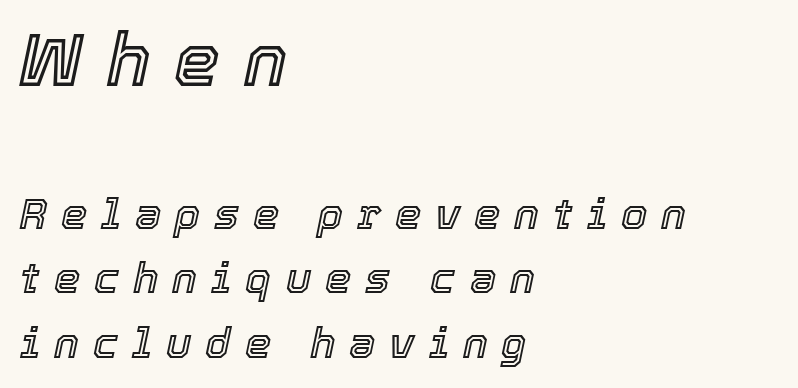
Q: Is the text italic (slanted)? A: Yes, it leans right by about 12 degrees.
Q: Is the text underlined? A: No.
Q: How is the paragraph aligned? A: Left-aligned.
Q: Is the spacing between letters normal or unusually wide? A: Unusually wide.
Q: Is the spacing between lines tight, normal or loose? A: Normal.
Q: Which block of text is set in a larger size, the first (top) or the second (bottom)? A: The first (top) one.
Q: Width (condensed, normal, or wide)? A: Normal.
Q: x-height? A: Medium.
Q: Monospaced? A: No.
